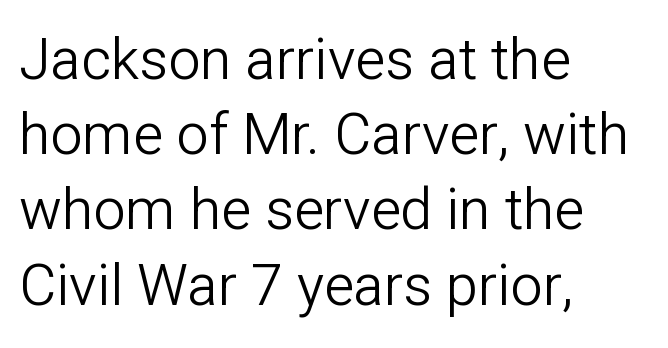
Q: Is the text bold? A: No.
Q: Is the text italic (slanted)? A: No, it is upright.
Q: Is the typeface a serif or a sans-serif typeface? A: Sans-serif.
Q: Is the text underlined? A: No.
Q: How is the paragraph aligned? A: Left-aligned.
Q: Is the spacing between letters normal or unusually wide? A: Normal.
Q: Is the spacing between lines tight, normal or loose? A: Normal.
Q: Width (condensed, normal, or wide)? A: Normal.
Q: Stroke contrast? A: Low.
Q: x-height? A: Medium.
Q: Monospaced? A: No.
